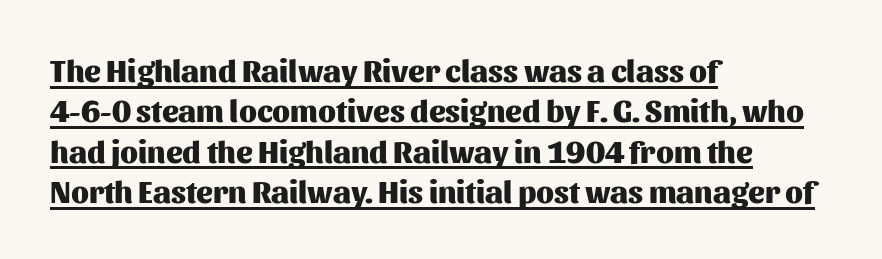
Honestly, the underline is the first thing you notice here. In terms of posture, this sample is upright. Here the designer chose a conventional face with non-uniform glyph widths. To sum up the face: it is a sans, with no serifs.
